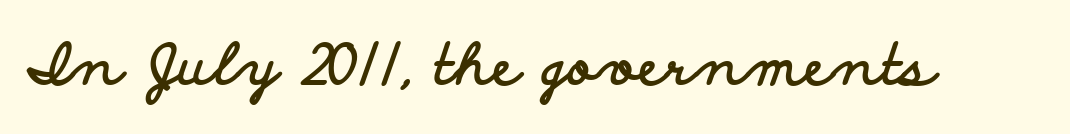
{"serif": "no", "bold": "yes", "weight": "bold", "width": "wide", "stroke_contrast": "low", "x_height": "small", "monospaced": "no", "underline": "no", "letter_spacing": "normal", "letter_spacing_em": 0.0, "glyph_px": 56}
